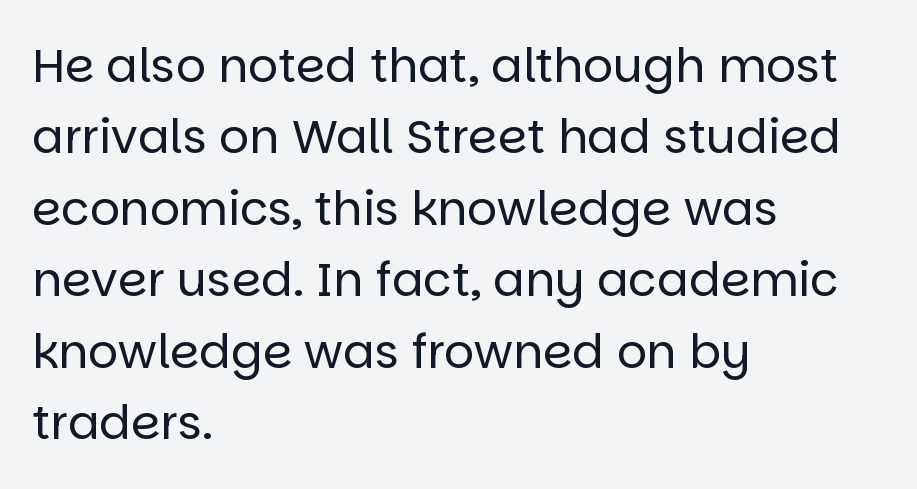
Q: Is the text bold? A: No.
Q: Is the text italic (slanted)? A: No, it is upright.
Q: Is the typeface a serif or a sans-serif typeface? A: Sans-serif.
Q: Is the text underlined? A: No.
Q: How is the paragraph aligned? A: Left-aligned.
Q: Is the spacing between letters normal or unusually wide? A: Normal.
Q: Is the spacing between lines tight, normal or loose? A: Normal.
Q: Width (condensed, normal, or wide)? A: Normal.
Q: Stroke contrast? A: Low.
Q: x-height? A: Large.
Q: Monospaced? A: No.
